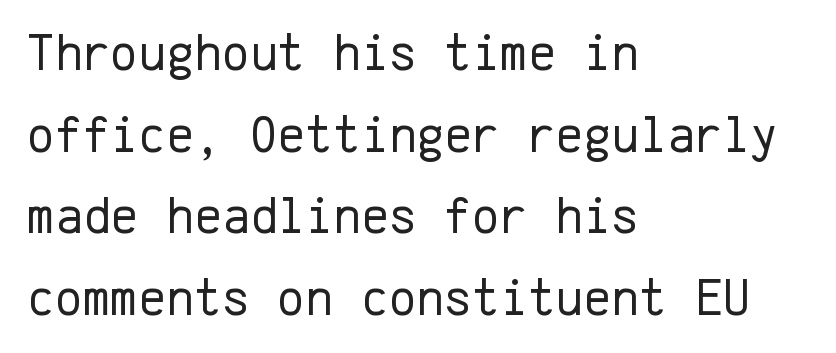
Summary of weight: not heavy and not bold. This block has exactly the height ordinary leading produces. Honestly, there is no underline to notice here at all. Line starts are locked; line ends wander. Ascenders rise straight up at ninety degrees.
